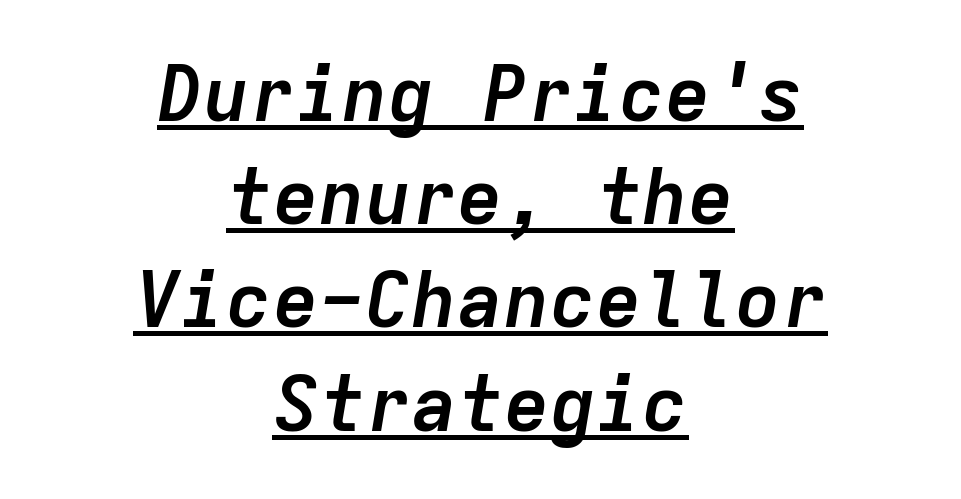
Q: Is the text bold? A: Yes.
Q: Is the text italic (slanted)? A: Yes, it leans right by about 9 degrees.
Q: Is the text underlined? A: Yes.
Q: How is the paragraph aligned? A: Centered.
Q: Is the spacing between letters normal or unusually wide? A: Normal.
Q: Is the spacing between lines tight, normal or loose? A: Normal.
Q: Width (condensed, normal, or wide)? A: Normal.
Q: Stroke contrast? A: Low.
Q: x-height? A: Medium.
Q: Monospaced? A: Yes.
